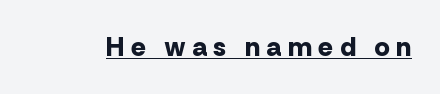
The image shows 27 px bold type, upright; set unusually wide letter spacing (+0.25 em), underlined.
